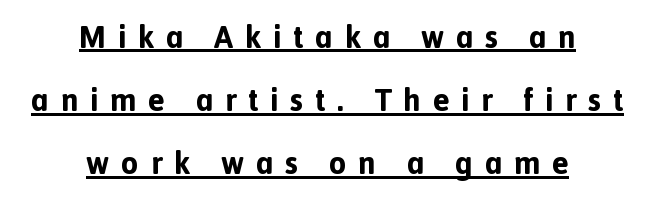
Q: Is the text bold? A: Yes.
Q: Is the text italic (slanted)? A: No, it is upright.
Q: Is the typeface a serif or a sans-serif typeface? A: Sans-serif.
Q: Is the text underlined? A: Yes.
Q: How is the paragraph aligned? A: Centered.
Q: Is the spacing between letters normal or unusually wide? A: Unusually wide.
Q: Is the spacing between lines tight, normal or loose? A: Loose.
Q: Width (condensed, normal, or wide)? A: Normal.
Q: x-height? A: Medium.
Q: Monospaced? A: No.
